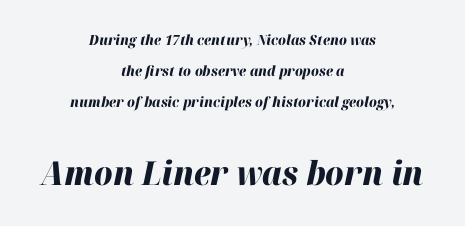
Q: Is the text bold? A: Yes.
Q: Is the text italic (slanted)? A: Yes, it leans right by about 12 degrees.
Q: Is the text underlined? A: No.
Q: How is the paragraph aligned? A: Centered.
Q: Is the spacing between letters normal or unusually wide? A: Normal.
Q: Is the spacing between lines tight, normal or loose? A: Loose.
Q: Which block of text is set in a larger size, the first (top) or the second (bottom)? A: The second (bottom) one.
Q: Width (condensed, normal, or wide)? A: Normal.
Q: Stroke contrast? A: High.
Q: x-height? A: Medium.
Q: Monospaced? A: No.
